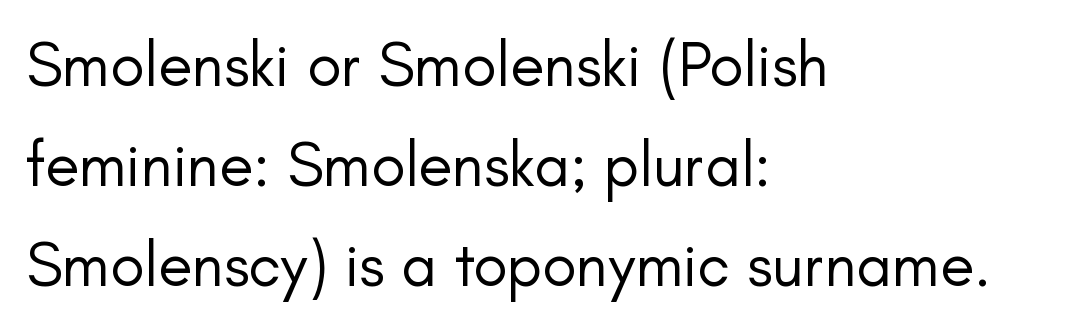
Bare-footed words on every line. Inter-character spacing is left at the font's built-in metrics. Heaviness? Minimal to ordinary, like unemphasized prose. You can tell it's not italic because the verticals are truly vertical. The ragged edge is on the right, which tells us the setting is flush left. What kind of face is this? One without serifs — a sans.
